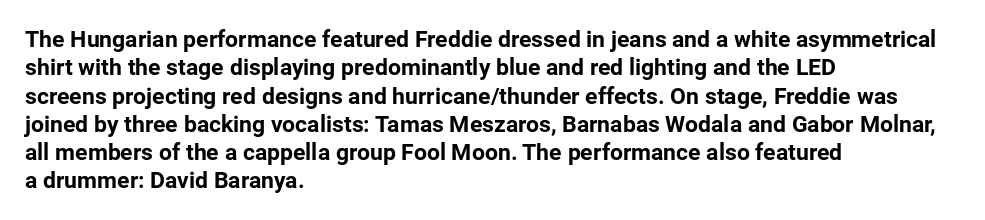
The image shows 23 px bold type, upright; set left-aligned, line spacing 1.23x, normal letter spacing, not underlined.
